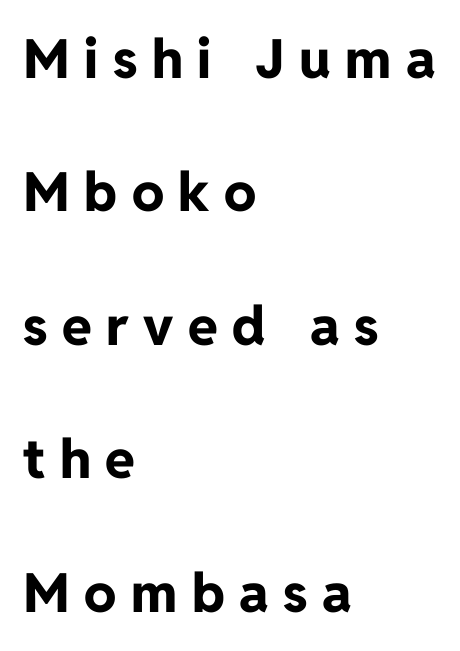
Q: Is the text bold? A: Yes.
Q: Is the text italic (slanted)? A: No, it is upright.
Q: Is the typeface a serif or a sans-serif typeface? A: Sans-serif.
Q: Is the text underlined? A: No.
Q: How is the paragraph aligned? A: Left-aligned.
Q: Is the spacing between letters normal or unusually wide? A: Unusually wide.
Q: Is the spacing between lines tight, normal or loose? A: Loose.
Q: Width (condensed, normal, or wide)? A: Normal.
Q: Stroke contrast? A: Low.
Q: x-height? A: Medium.
Q: Monospaced? A: No.
